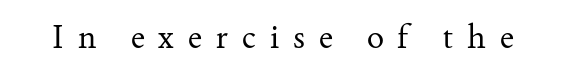
No italicization has been applied; the sample stays upright. Is the stroke heavy? The answer is a plain regular-or-lighter. Between one letter and the next there's a generous, obvious gap. The passage shown is typed in a proportional face where columns would drift. In terms of letterform style, serifs are clearly present. A bare baseline throughout the passage.
